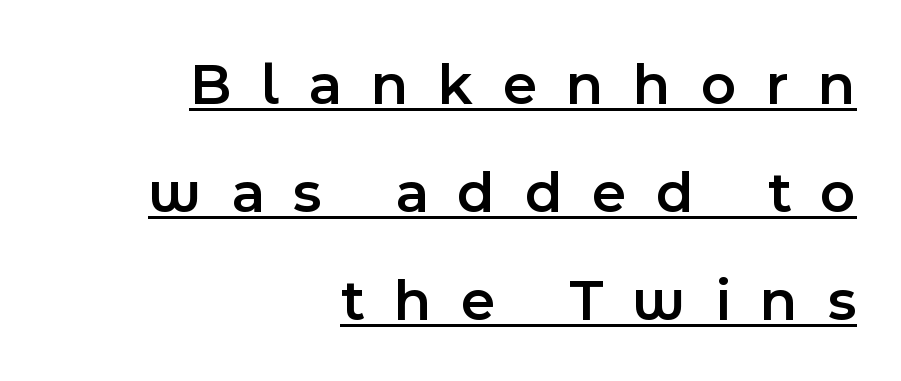
The image shows 60 px semibold sans-serif type, upright; set right-aligned, line spacing 1.8x, unusually wide letter spacing (+0.49 em), underlined; a medium x-height.
